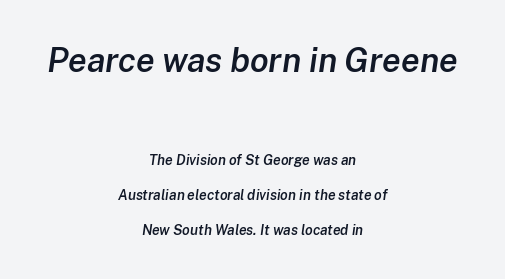
{"italic": "yes", "lean": "right", "slant_degrees": 8, "bold": "semi", "weight": "semibold", "width": "normal", "stroke_contrast": "low", "x_height": "medium", "monospaced": "no", "underline": "no", "align": "center", "line_spacing": "loose", "line_spacing_ratio": 2.5, "letter_spacing": "normal", "letter_spacing_em": 0.0, "larger_block": "first", "size_ratio": 2.43, "glyph_px": 34}
